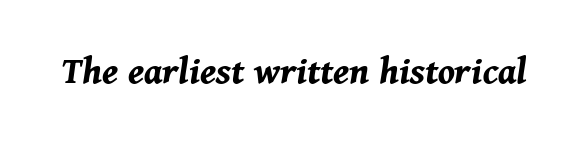
{"italic": "yes", "lean": "right", "slant_degrees": 11, "bold": "yes", "weight": "bold", "width": "normal", "stroke_contrast": "medium", "x_height": "medium", "monospaced": "no", "underline": "no", "letter_spacing": "normal", "letter_spacing_em": 0.0, "glyph_px": 40}
